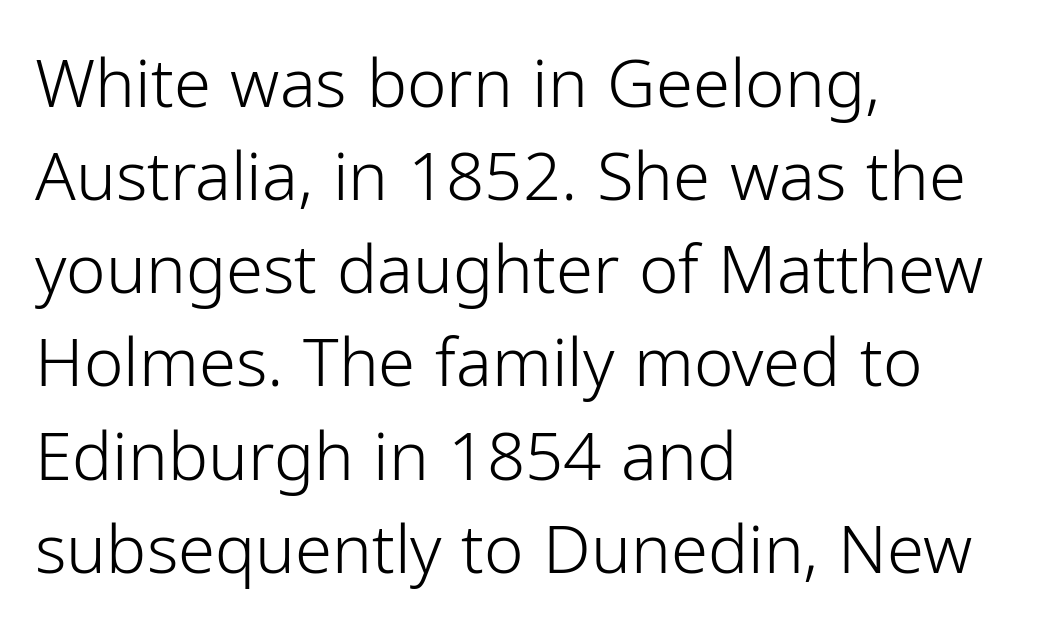
{"serif": "no", "italic": "no", "bold": "no", "weight": "light", "width": "normal", "stroke_contrast": "low", "x_height": "medium", "monospaced": "no", "underline": "no", "align": "left", "line_spacing": "normal", "line_spacing_ratio": 1.39, "letter_spacing": "normal", "letter_spacing_em": 0.0, "glyph_px": 67}
